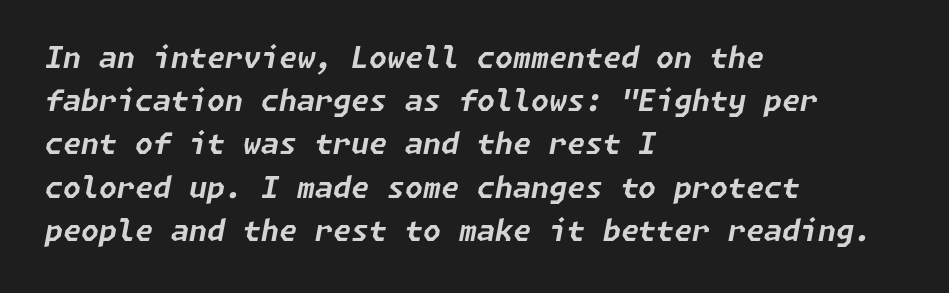
In terms of weight, the rendering is a true, heavy bold. The words here are not underlined. The rag falls on the right side of this text block. The space between consecutive lines is moderate.
